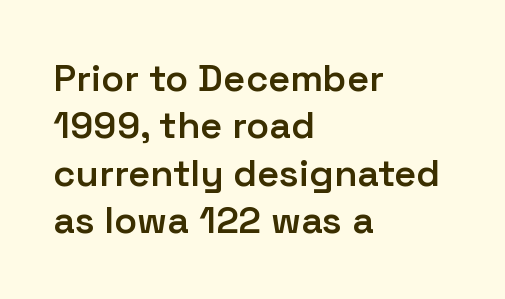
The image shows 38 px semibold sans-serif type, upright; set left-aligned, normal line spacing (1.25x), normal letter spacing, not underlined; low stroke contrast and a medium x-height.
